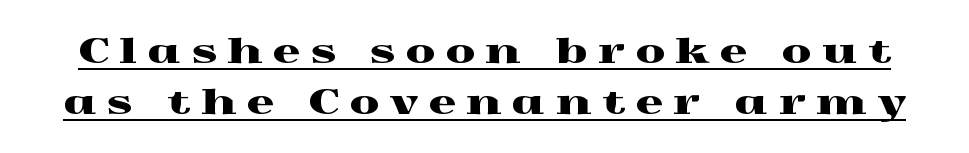
Q: Is the text italic (slanted)? A: No, it is upright.
Q: Is the typeface a serif or a sans-serif typeface? A: Serif.
Q: Is the text underlined? A: Yes.
Q: Is the spacing between letters normal or unusually wide? A: Unusually wide.
Q: Is the spacing between lines tight, normal or loose? A: Normal.
Q: Width (condensed, normal, or wide)? A: Wide.
Q: x-height? A: Medium.
Q: Monospaced? A: No.
